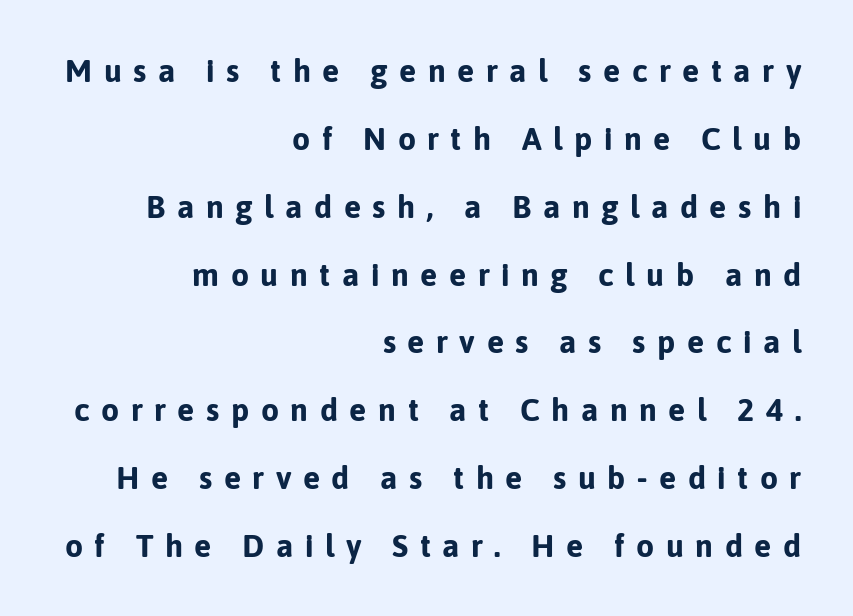
{"serif": "no", "italic": "no", "bold": "yes", "weight": "bold", "width": "normal", "stroke_contrast": "low", "x_height": "medium", "monospaced": "no", "underline": "no", "align": "right", "line_spacing": "loose", "line_spacing_ratio": 2.12, "letter_spacing": "wide", "letter_spacing_em": 0.36, "glyph_px": 32}
